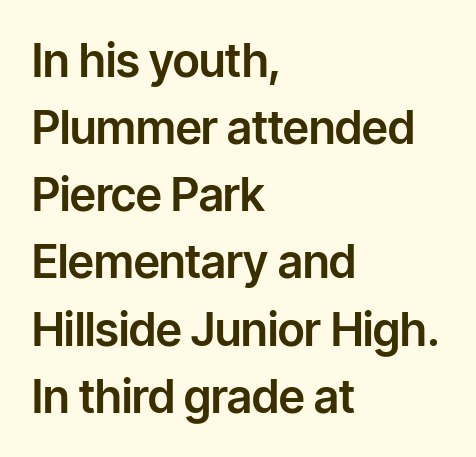
{"serif": "no", "italic": "no", "width": "normal", "stroke_contrast": "low", "x_height": "medium", "monospaced": "no", "underline": "no", "align": "left", "line_spacing": "normal", "line_spacing_ratio": 1.46, "letter_spacing": "normal", "letter_spacing_em": 0.0, "glyph_px": 46}
